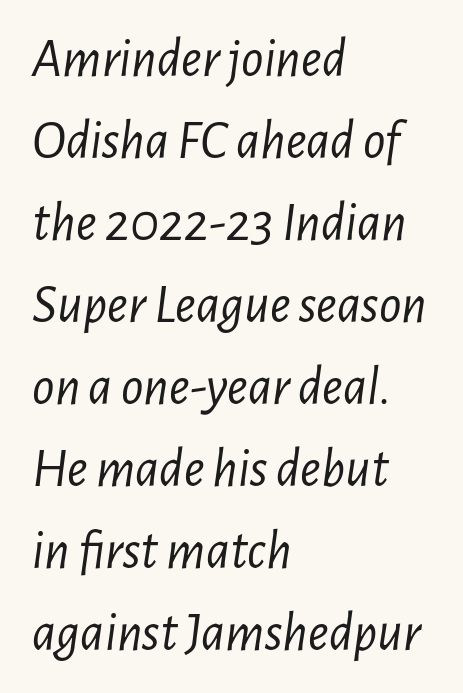
Rendered with sloped, italic letterforms. Character widths vary here, with narrow letters taking less room than wide ones. This sample is left-justified, so line endings fall wherever the words run out. Any mark beneath the type? The region is blank. Short note: letters normally spaced. The letters look calm and open, with moderate or lighter stems.
